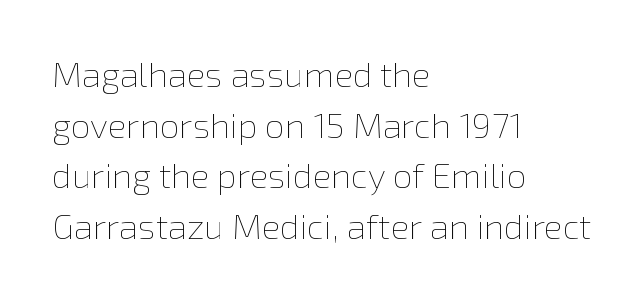
Q: Is the text bold? A: No.
Q: Is the text italic (slanted)? A: No, it is upright.
Q: Is the text underlined? A: No.
Q: How is the paragraph aligned? A: Left-aligned.
Q: Is the spacing between letters normal or unusually wide? A: Normal.
Q: Is the spacing between lines tight, normal or loose? A: Normal.
Q: Width (condensed, normal, or wide)? A: Normal.
Q: Stroke contrast? A: Low.
Q: x-height? A: Medium.
Q: Monospaced? A: No.
